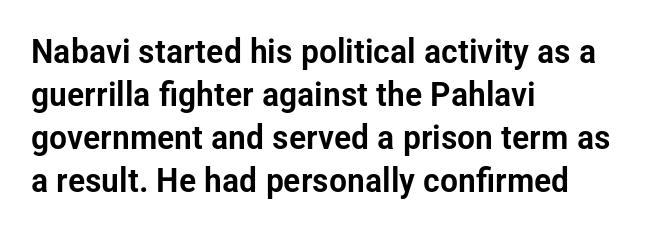
{"serif": "no", "italic": "no", "width": "condensed", "stroke_contrast": "low", "x_height": "medium", "monospaced": "no", "underline": "no", "align": "left", "line_spacing": "normal", "line_spacing_ratio": 1.26, "letter_spacing": "normal", "letter_spacing_em": 0.0, "glyph_px": 34}
